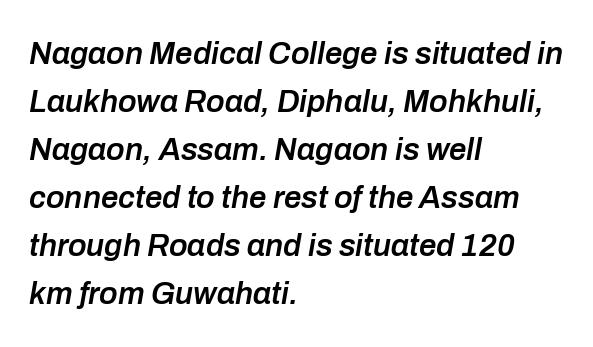
Q: Is the text bold? A: Semi-bold.
Q: Is the text italic (slanted)? A: Yes, it leans right by about 10 degrees.
Q: Is the text underlined? A: No.
Q: How is the paragraph aligned? A: Left-aligned.
Q: Is the spacing between letters normal or unusually wide? A: Normal.
Q: Is the spacing between lines tight, normal or loose? A: Normal.
Q: Width (condensed, normal, or wide)? A: Normal.
Q: Stroke contrast? A: Low.
Q: x-height? A: Medium.
Q: Monospaced? A: No.
